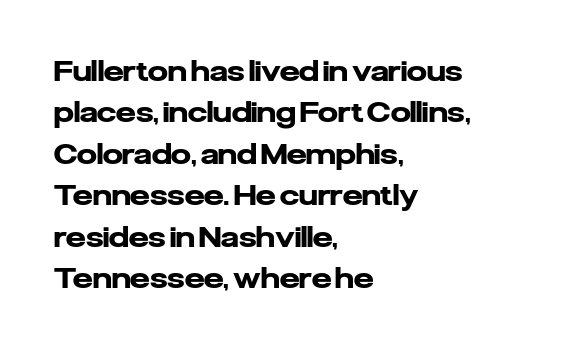
Each row of text sits above clean, open space. Alignment: flush left. Reading down the column, the eye jumps a familiar distance to each next line. Weight check: bold — yes, fully. Typographically, this falls in the sans-serif category.
